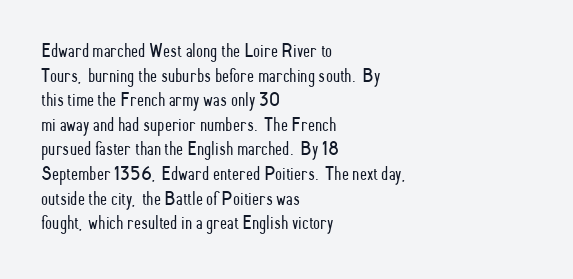
Q: Is the text bold? A: No.
Q: Is the text italic (slanted)? A: No, it is upright.
Q: Is the text underlined? A: No.
Q: How is the paragraph aligned? A: Left-aligned.
Q: Is the spacing between letters normal or unusually wide? A: Normal.
